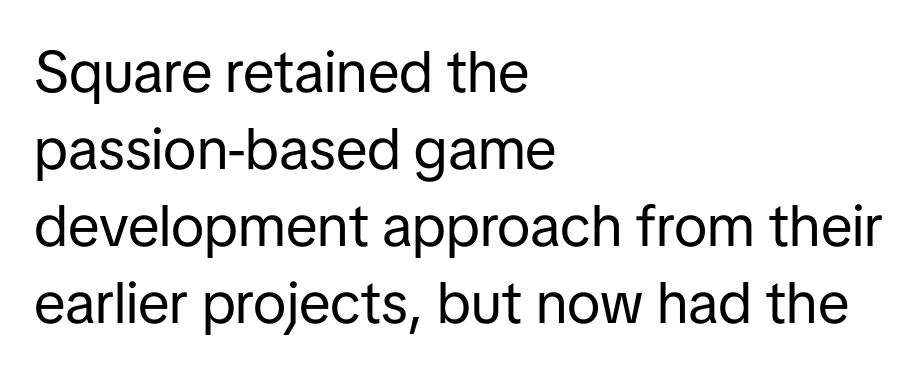
Q: Is the text bold? A: No.
Q: Is the text italic (slanted)? A: No, it is upright.
Q: Is the typeface a serif or a sans-serif typeface? A: Sans-serif.
Q: Is the text underlined? A: No.
Q: How is the paragraph aligned? A: Left-aligned.
Q: Is the spacing between letters normal or unusually wide? A: Normal.
Q: Is the spacing between lines tight, normal or loose? A: Normal.
Q: Width (condensed, normal, or wide)? A: Normal.
Q: Stroke contrast? A: Low.
Q: x-height? A: Medium.
Q: Monospaced? A: No.
